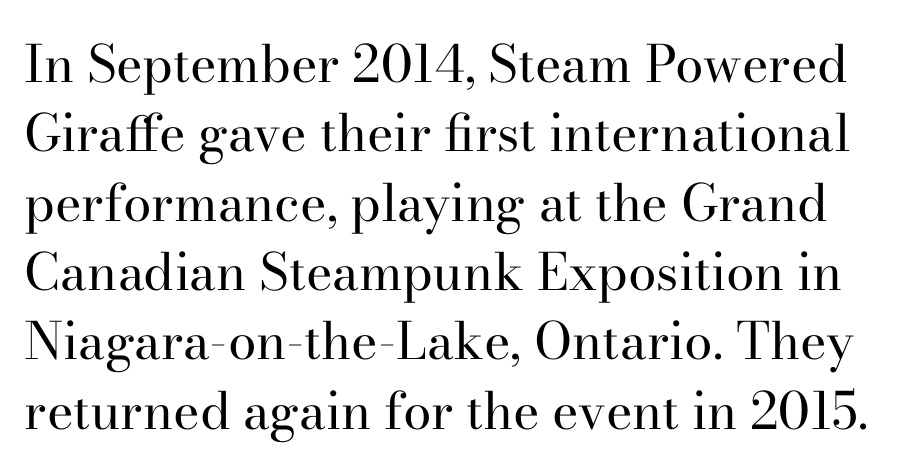
The image shows 51 px regular-weight serif type, upright; set normal line spacing (1.36x), normal letter spacing, not underlined; high stroke contrast and a small x-height.
